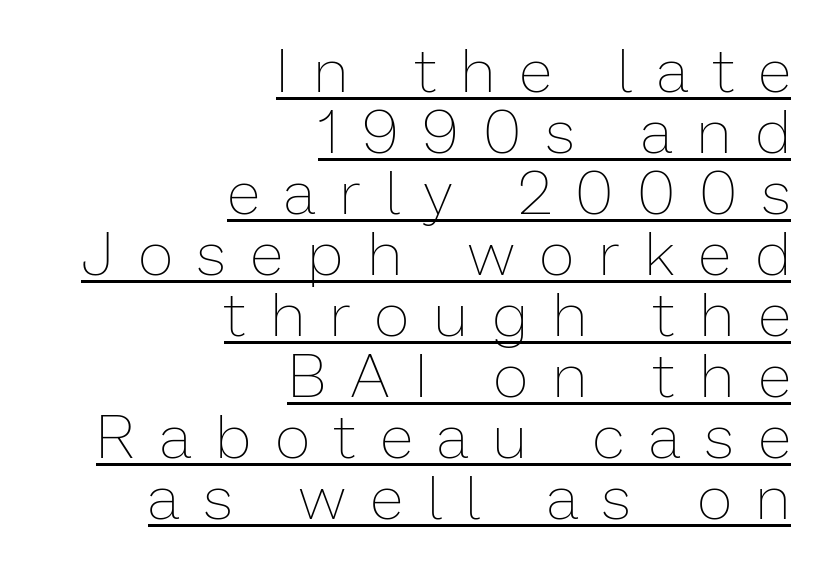
Q: Is the text bold? A: No.
Q: Is the text italic (slanted)? A: No, it is upright.
Q: Is the text underlined? A: Yes.
Q: How is the paragraph aligned? A: Right-aligned.
Q: Is the spacing between letters normal or unusually wide? A: Unusually wide.
Q: Is the spacing between lines tight, normal or loose? A: Tight.
Q: Width (condensed, normal, or wide)? A: Normal.
Q: Stroke contrast? A: Low.
Q: x-height? A: Medium.
Q: Monospaced? A: No.
